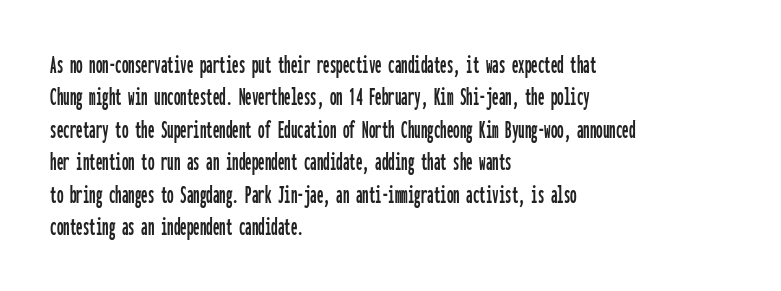
Q: Is the text italic (slanted)? A: No, it is upright.
Q: Is the text underlined? A: No.
Q: How is the paragraph aligned? A: Left-aligned.
Q: Is the spacing between letters normal or unusually wide? A: Normal.
Q: Is the spacing between lines tight, normal or loose? A: Normal.
